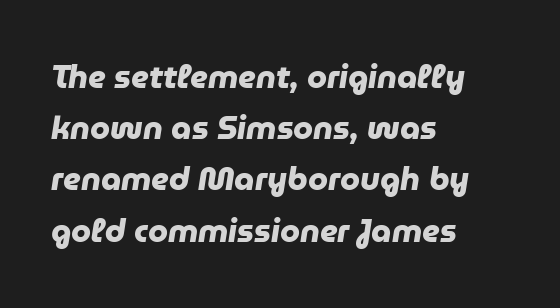
Rule under the text: the space is simply empty. If you drew a ruler down the left edge, every line would touch it. The type family on display is of the sans-serif kind. The face used here has the dense, thick strokes of a bold.
